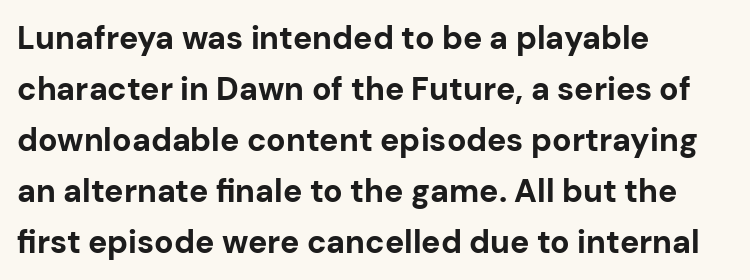
Each new line begins a customary step beneath the previous one. Serifs: no, the terminals of the letterforms are clean. Character widths vary here, with narrow letters taking less room than wide ones. Italic? Not at all — the glyphs are vertical.
